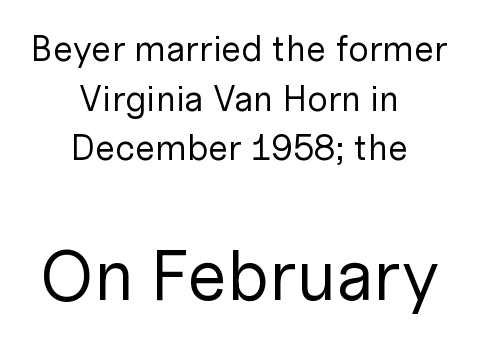
Nope, not italic — everything's standing straight. A typesetter would label this face a sans. Only glyphs here, with clear space below each row. Honestly, the letter spacing is just normal — you wouldn't notice it. The face looks like a standard text weight, possibly lighter. Is there much room between lines? A standard amount, neither cramped nor airy.
